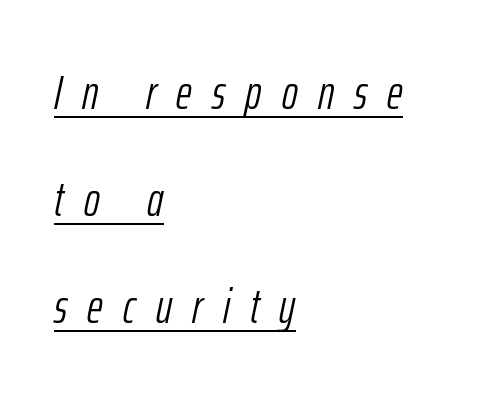
The image shows 48 px light, condensed type, italic (leaning right); set left-aligned, loose line spacing (2.23x), unusually wide letter spacing (+0.42 em), underlined; low stroke contrast and a medium x-height.
